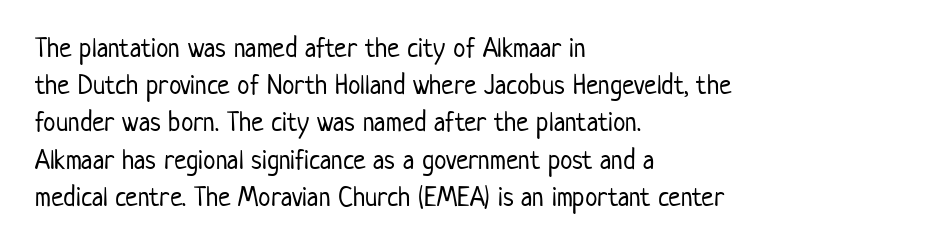
{"serif": "no", "italic": "no", "bold": "no", "weight": "light", "width": "condensed", "stroke_contrast": "low", "x_height": "medium", "monospaced": "no", "underline": "no", "align": "left", "line_spacing": "normal", "line_spacing_ratio": 1.33, "letter_spacing": "normal", "letter_spacing_em": 0.0, "glyph_px": 28}
